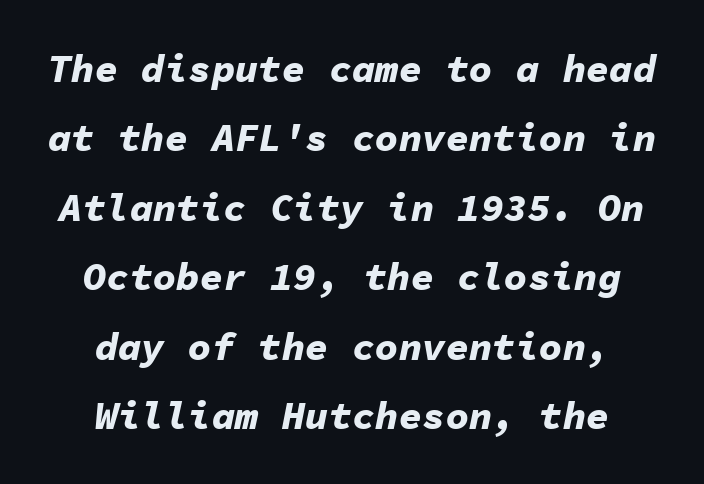
Every row of glyphs is offset so its center matches the block's center. Think of a typewriter: that constant character pitch is what you see here. Just letters on the line, the space beneath them empty. Compared with ordinary roman type, these characters are visibly tilted. Letter spacing: default. Typographic density is high because the face is bold.
